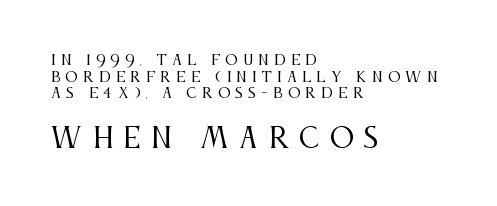
Upright lettering throughout. Look at the tracking — it's clearly loosened, letters drifting apart. The later block is typeset at a bigger size than the earlier block. Counters stay open thanks to moderate or lighter strokes. The setting favours the left margin, as ordinary paragraphs usually do. Has an underline been added? It has not.
